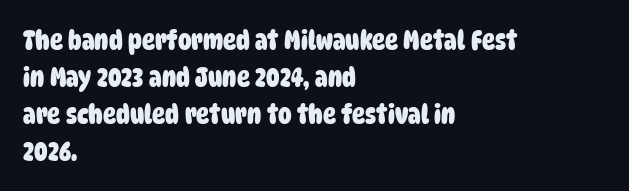
Words appear dense and cohesive because spacing is normal. The strip under each line holds only bare page. The glyphs have the mass of a bold cut. Quick note: interline space is typical. A classic flush-left, rag-right setting is used for this passage.
